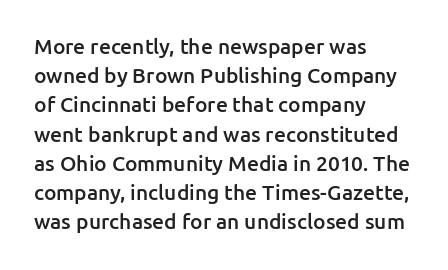
Q: Is the text bold? A: Semi-bold.
Q: Is the text italic (slanted)? A: No, it is upright.
Q: Is the text underlined? A: No.
Q: How is the paragraph aligned? A: Left-aligned.
Q: Is the spacing between letters normal or unusually wide? A: Normal.
Q: Is the spacing between lines tight, normal or loose? A: Normal.
